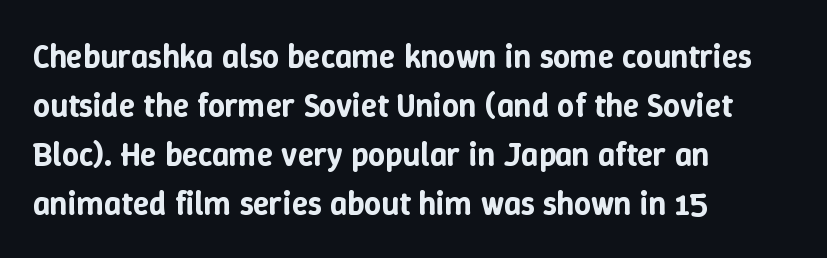
Regular leading. Ordinary non-slanted type is in use. The setting favours the left margin, as ordinary paragraphs usually do. Looks like regular typesetting: each glyph gets only the width it needs. The words here are not underlined.
